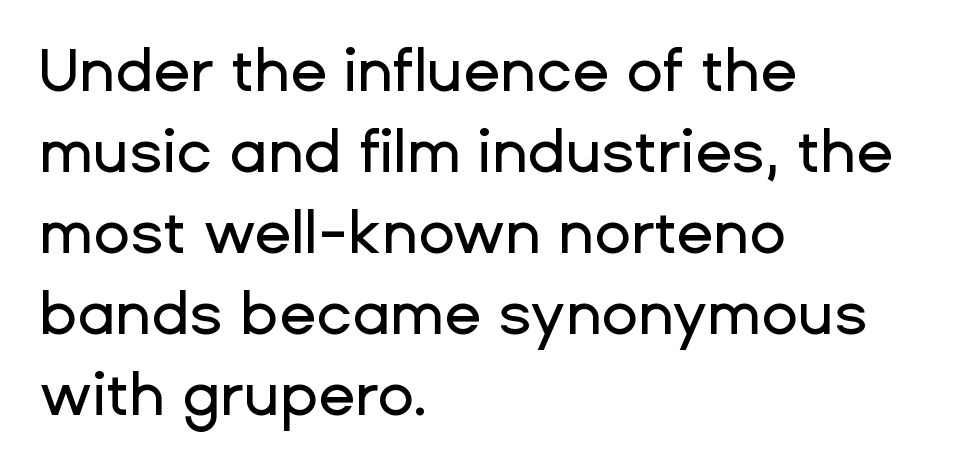
Reading down the block, your eye returns to a fixed left position each line. This sample has the flowing, uneven cadence of proportional lettering. Italic? Not at all — the glyphs are vertical. The glyphs in this specimen are sans serif.
